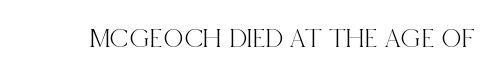
Q: Is the text italic (slanted)? A: No, it is upright.
Q: Is the typeface a serif or a sans-serif typeface? A: Serif.
Q: Is the text underlined? A: No.
Q: Is the spacing between letters normal or unusually wide? A: Normal.
Q: Width (condensed, normal, or wide)? A: Condensed.
Q: x-height? A: Large.
Q: Monospaced? A: No.
